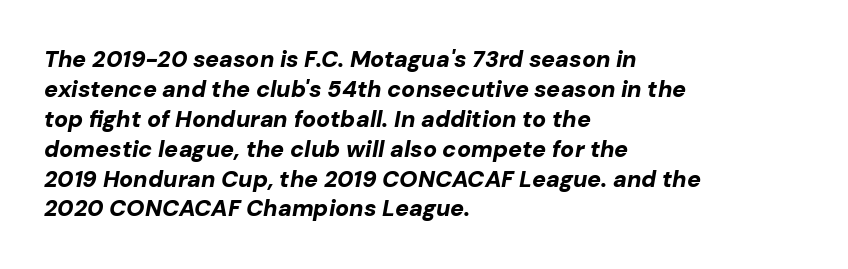
The image shows 23 px bold type, italic (leaning right); set left-aligned, normal line spacing (1.3x), normal letter spacing, not underlined.
